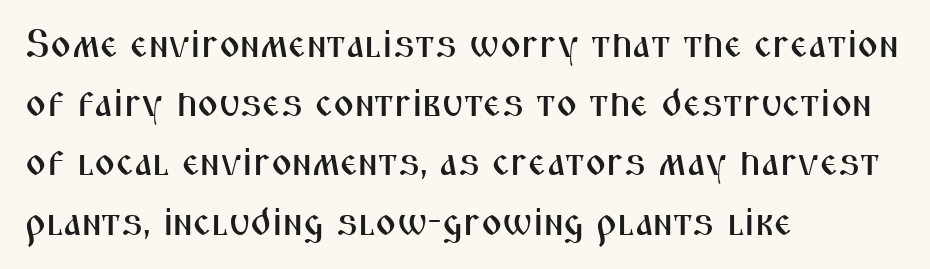
Q: Is the text italic (slanted)? A: No, it is upright.
Q: Is the typeface a serif or a sans-serif typeface? A: Sans-serif.
Q: Is the text underlined? A: No.
Q: How is the paragraph aligned? A: Left-aligned.
Q: Is the spacing between letters normal or unusually wide? A: Normal.
Q: Is the spacing between lines tight, normal or loose? A: Normal.
Q: Width (condensed, normal, or wide)? A: Condensed.
Q: Stroke contrast? A: Medium.
Q: x-height? A: Medium.
Q: Monospaced? A: No.
